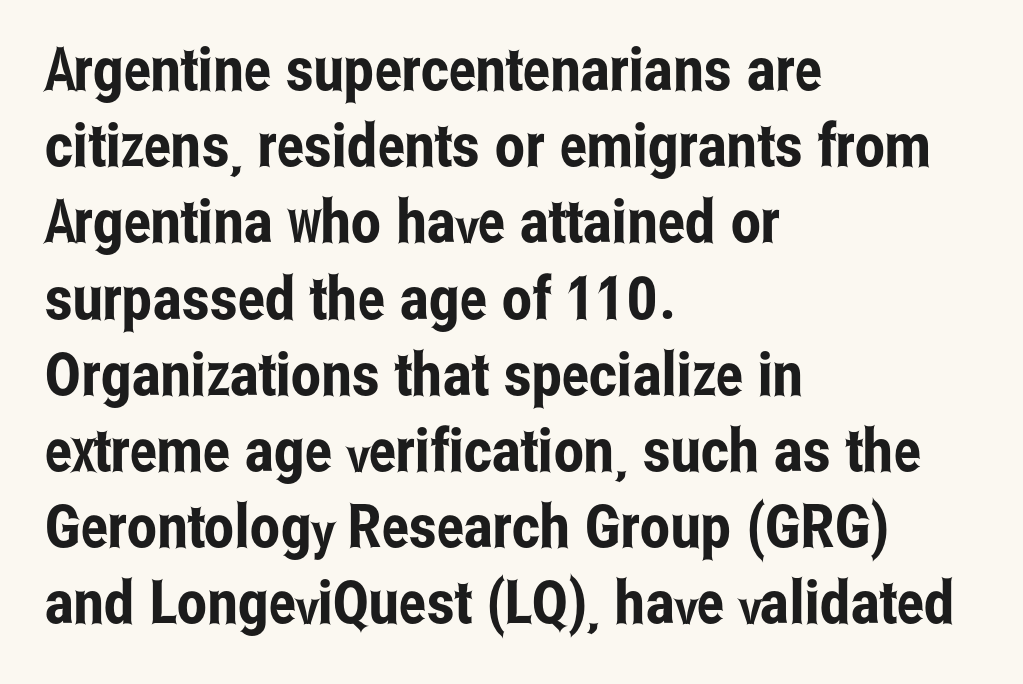
The image shows 60 px condensed sans-serif type, upright; set left-aligned, normal line spacing (1.27x), normal letter spacing, not underlined; low stroke contrast and a medium x-height.
